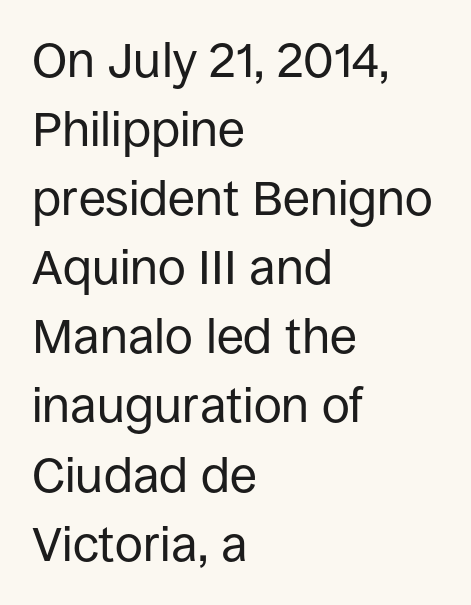
The image shows 49 px regular-weight sans-serif type, upright; set left-aligned, normal line spacing (1.41x), normal letter spacing, not underlined; low stroke contrast and a large x-height.
